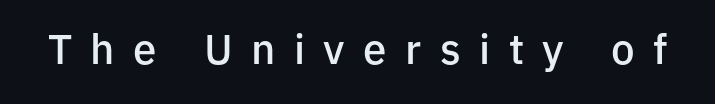
The image shows 42 px semibold sans-serif type, upright; set unusually wide letter spacing (+0.44 em), not underlined; low stroke contrast and a medium x-height.
